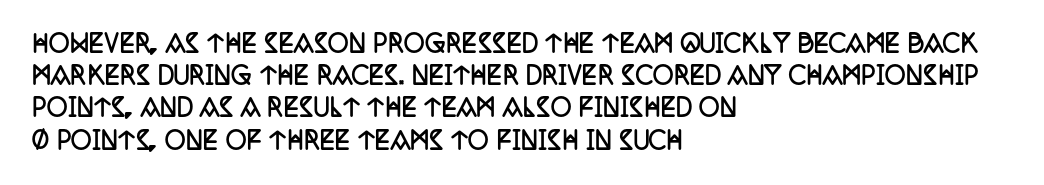
{"italic": "no", "bold": "yes", "underline": "no", "align": "left", "line_spacing": "normal", "line_spacing_ratio": 1.4, "letter_spacing": "normal", "letter_spacing_em": 0.0, "glyph_px": 23}
